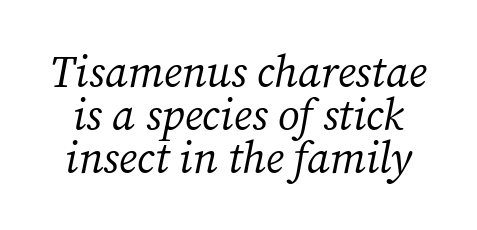
Vertical stems look standard width or narrower in stroke. The passage shown is not underscored anywhere. This is oblique type, the kind used for emphasis or titles. A typesetter would call this zero additional tracking. The designer went with a serif here, giving each stem small feet.
